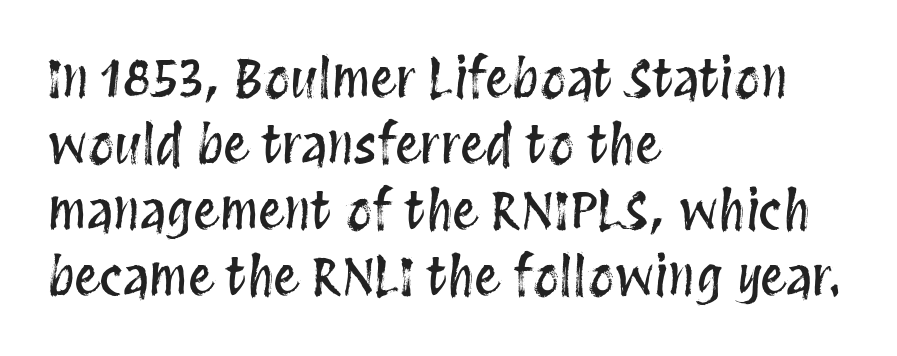
Q: Is the text italic (slanted)? A: No, it is upright.
Q: Is the text underlined? A: No.
Q: How is the paragraph aligned? A: Left-aligned.
Q: Is the spacing between letters normal or unusually wide? A: Normal.
Q: Is the spacing between lines tight, normal or loose? A: Normal.
Q: Width (condensed, normal, or wide)? A: Condensed.
Q: Stroke contrast? A: Medium.
Q: x-height? A: Large.
Q: Monospaced? A: No.
